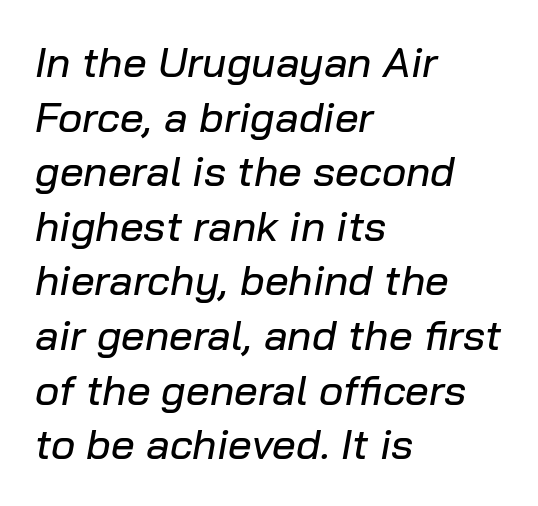
{"italic": "yes", "lean": "right", "slant_degrees": 10, "width": "normal", "stroke_contrast": "low", "x_height": "medium", "monospaced": "no", "underline": "no", "align": "left", "line_spacing": "normal", "line_spacing_ratio": 1.3, "letter_spacing": "normal", "letter_spacing_em": 0.0, "glyph_px": 42}
